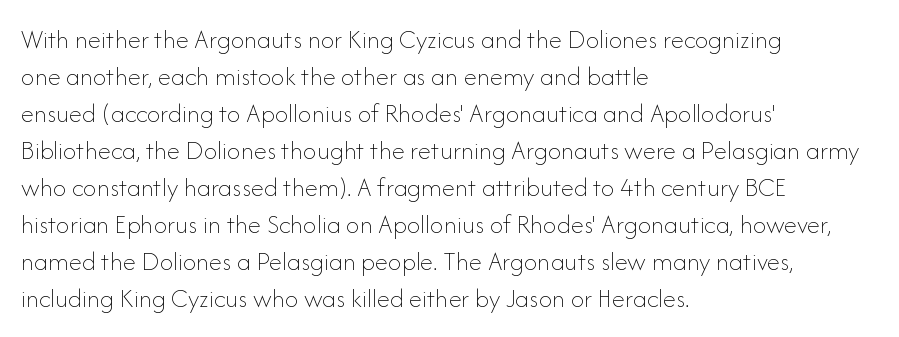
Q: Is the text bold? A: No.
Q: Is the text italic (slanted)? A: No, it is upright.
Q: Is the text underlined? A: No.
Q: How is the paragraph aligned? A: Left-aligned.
Q: Is the spacing between letters normal or unusually wide? A: Normal.
Q: Is the spacing between lines tight, normal or loose? A: Normal.
